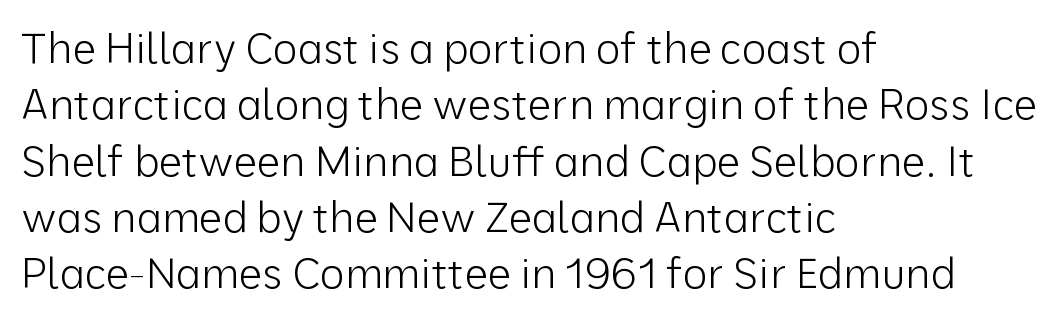
{"serif": "no", "italic": "no", "bold": "no", "weight": "light", "width": "normal", "stroke_contrast": "low", "x_height": "medium", "monospaced": "no", "underline": "no", "align": "left", "line_spacing": "normal", "line_spacing_ratio": 1.34, "letter_spacing": "normal", "letter_spacing_em": 0.0, "glyph_px": 42}
